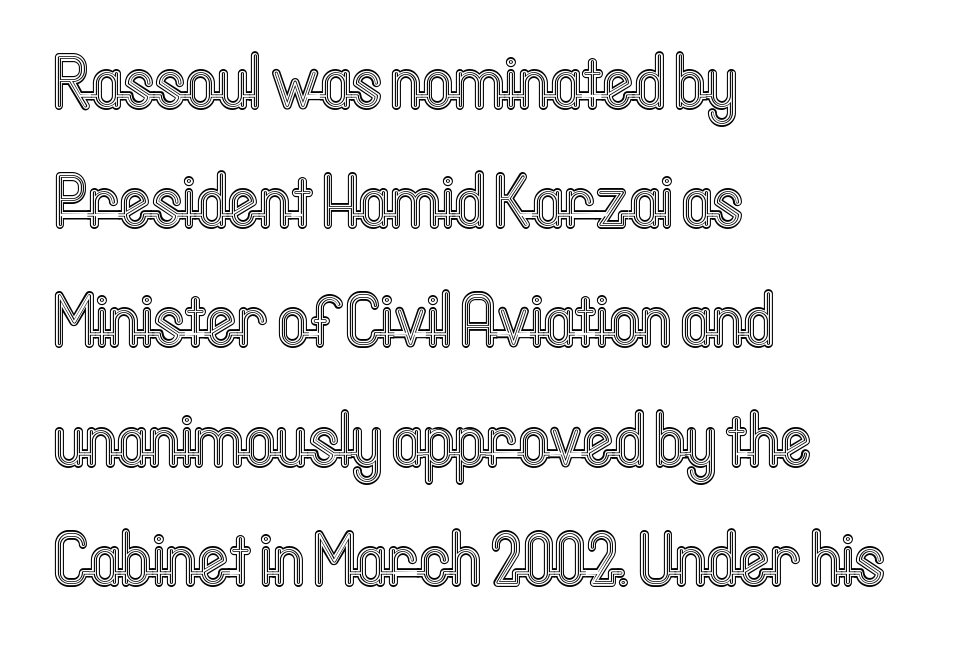
Q: Is the text italic (slanted)? A: No, it is upright.
Q: Is the text underlined? A: No.
Q: How is the paragraph aligned? A: Left-aligned.
Q: Is the spacing between letters normal or unusually wide? A: Normal.
Q: Is the spacing between lines tight, normal or loose? A: Normal.
Q: Width (condensed, normal, or wide)? A: Condensed.
Q: x-height? A: Medium.
Q: Monospaced? A: No.
